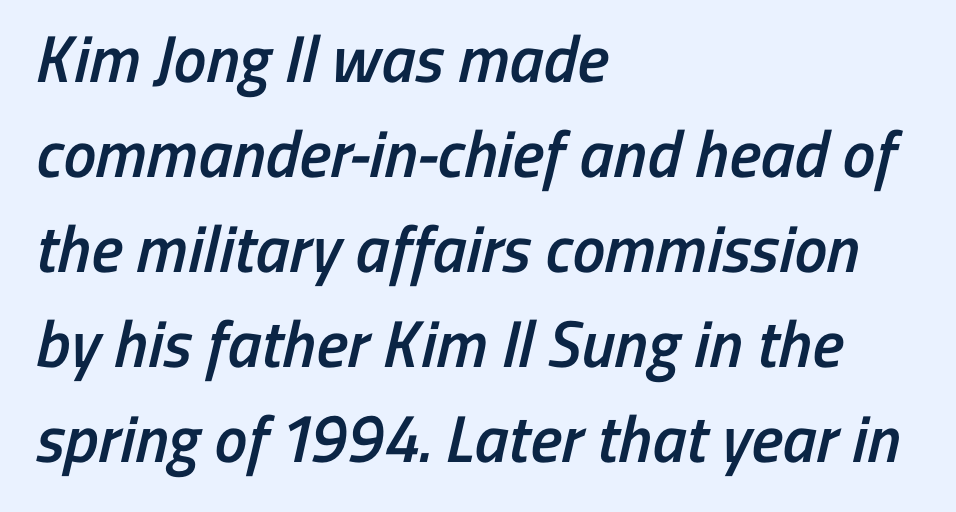
Plain, unruled lines of type. Where is the straight margin? On the left. Normally led — the rows are evenly, conventionally spaced. This sample has the flowing, uneven cadence of proportional lettering. There is no visible air inserted between adjacent glyphs.
